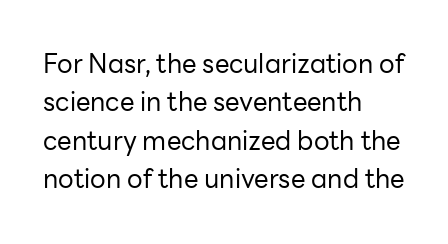
The image shows 26 px text type, upright; set left-aligned, normal line spacing (1.48x), normal letter spacing, not underlined.
